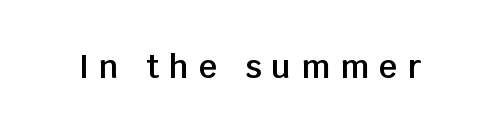
The image shows 32 px semibold sans-serif type, upright; set unusually wide letter spacing (+0.31 em), not underlined; low stroke contrast and a large x-height.
